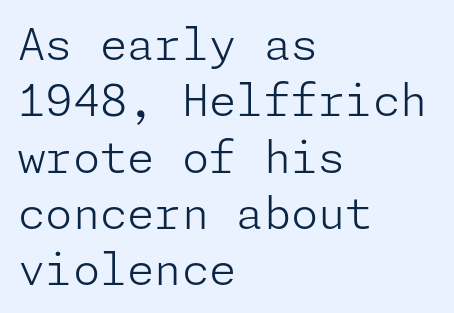
{"serif": "no", "italic": "no", "bold": "no", "weight": "light", "width": "normal", "stroke_contrast": "low", "x_height": "medium", "underline": "no", "align": "left", "line_spacing": "normal", "line_spacing_ratio": 1.28, "letter_spacing": "normal", "letter_spacing_em": 0.0, "glyph_px": 44}
